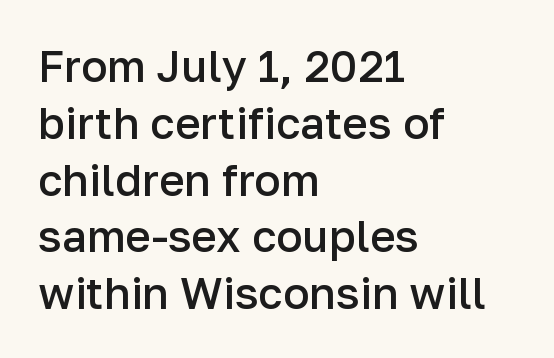
{"serif": "no", "italic": "no", "bold": "semi", "weight": "semibold", "width": "normal", "stroke_contrast": "low", "x_height": "medium", "monospaced": "no", "underline": "no", "align": "left", "line_spacing": "normal", "line_spacing_ratio": 1.29, "letter_spacing": "normal", "letter_spacing_em": 0.0, "glyph_px": 44}
